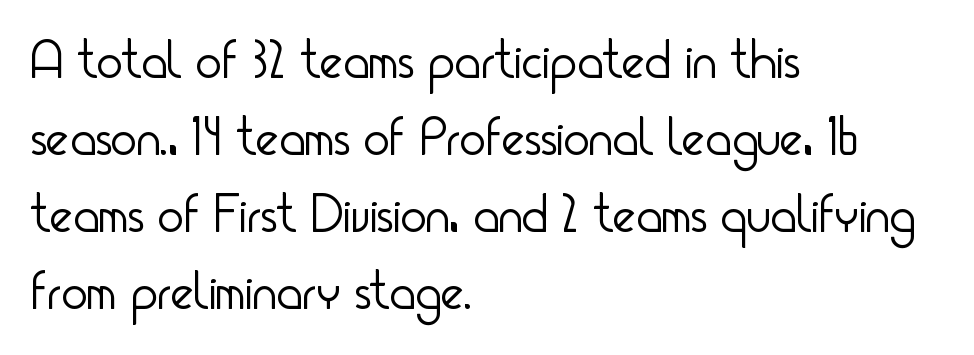
The image shows 55 px light, condensed sans-serif type, upright; set left-aligned, normal line spacing (1.4x), normal letter spacing, not underlined; low stroke contrast and a small x-height.
